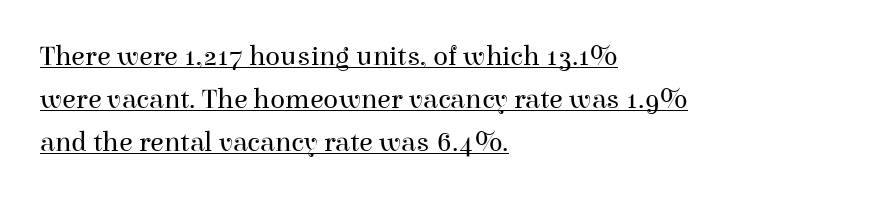
The image shows 28 px regular-weight serif type, upright; set left-aligned, normal line spacing (1.53x), normal letter spacing, underlined; high stroke contrast and a medium x-height.
